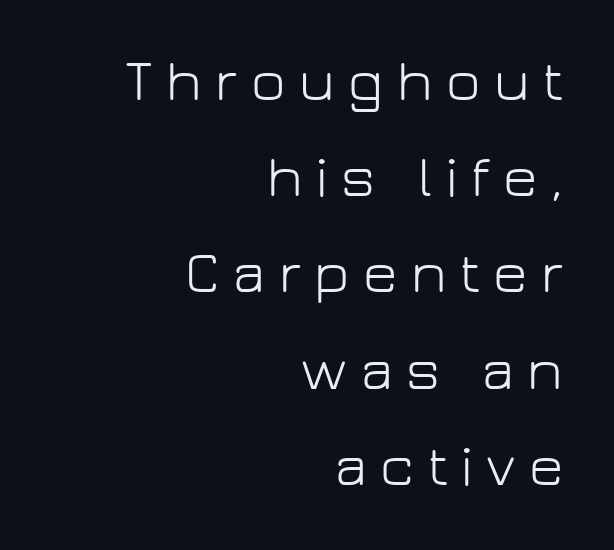
The lettering stays uniformly vertical, giving the passage a roman look. Each letter keeps its own natural width here, so spacing adapts to shape. The strokes are not fattened; the text isn't bold. The typeface chosen for these lines omits serifs. The space beneath each line is pristine and unruled. The lines in this sample share a right terminus and differ only in where they begin.
